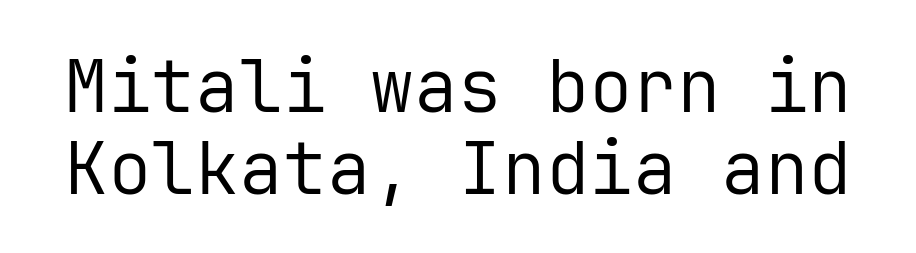
{"serif": "no", "italic": "no", "bold": "no", "weight": "regular", "width": "normal", "stroke_contrast": "low", "x_height": "medium", "monospaced": "yes", "underline": "no", "line_spacing": "tight", "line_spacing_ratio": 1.12, "letter_spacing": "normal", "letter_spacing_em": 0.0, "glyph_px": 73}
